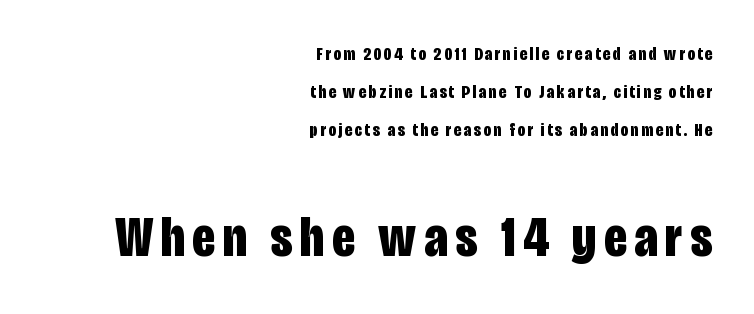
The compositor pushed each line to the right boundary. If you squint, the bottom block still reads clearly — it's the larger of the two. The lines are spread far apart with generous leading. Descenders are the only things crossing below the line.
